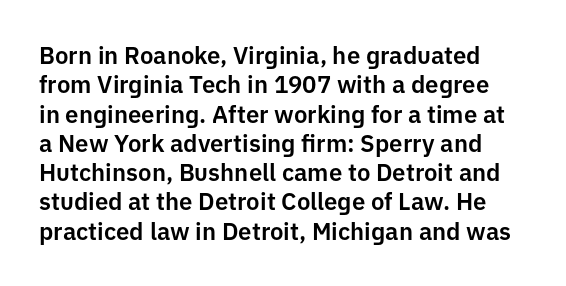
Inter-character spacing is left at the font's built-in metrics. Vertical strokes here are truly vertical. Check under the words: just untouched page.
